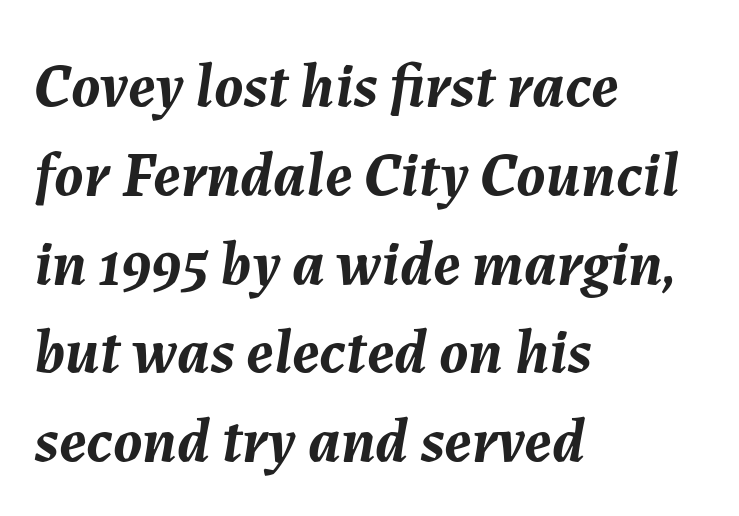
The image shows 63 px semibold type, italic (leaning right); set left-aligned, normal line spacing (1.41x), normal letter spacing, not underlined; medium stroke contrast and a medium x-height.
